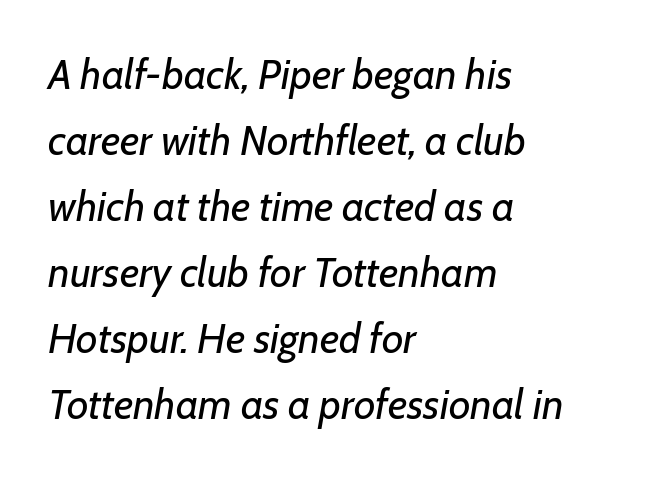
{"italic": "yes", "lean": "right", "slant_degrees": 7, "bold": "no", "weight": "regular", "width": "normal", "stroke_contrast": "low", "x_height": "medium", "monospaced": "no", "underline": "no", "align": "left", "line_spacing": "normal", "line_spacing_ratio": 1.57, "letter_spacing": "normal", "letter_spacing_em": 0.0, "glyph_px": 42}
